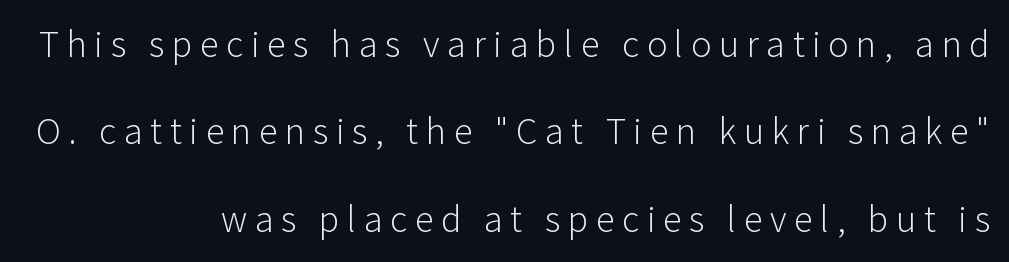
Rule under the text: the space is simply empty. Do the characters align in a grid? No, the font is proportional. The lettering stays uniformly vertical, giving the passage a roman look. Quick note: interline space is abundant. The type is letterspaced generously, with wide tracking.
